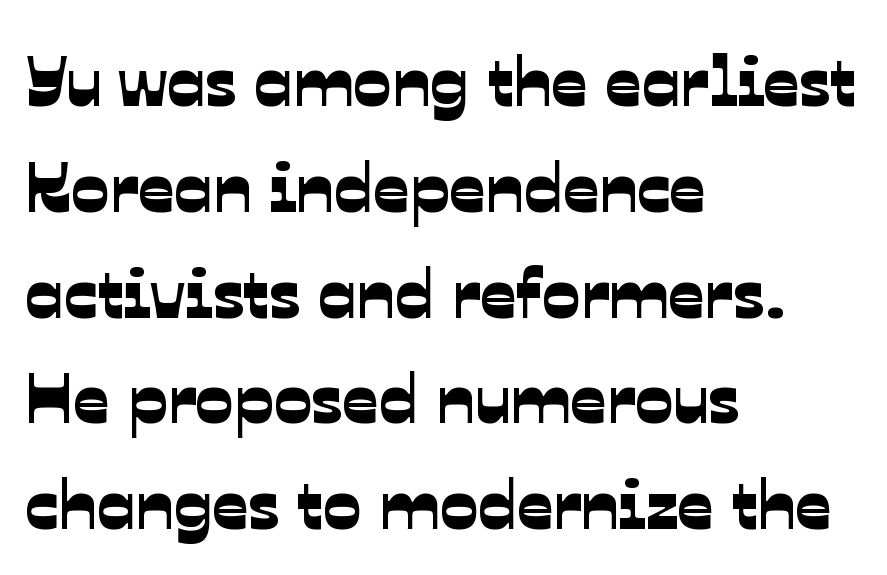
No word sits above an underline. Leading: standard. Left-aligned paragraph, ragged on the right. Character widths vary here, with narrow letters taking less room than wide ones. Spacing between characters is what you'd get straight out of the box. This rendering employs a face without finishing strokes, i.e., a sans-serif.
